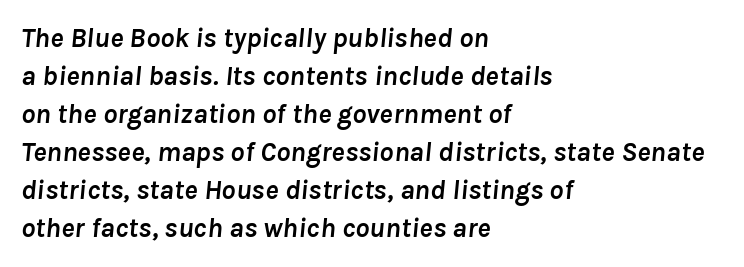
The paragraph shown leans on its left margin. Plain, unruled lines of type. Evenly set lines give the paragraph a standard silhouette. The rendering uses natural spacing where letterforms have individual widths.
